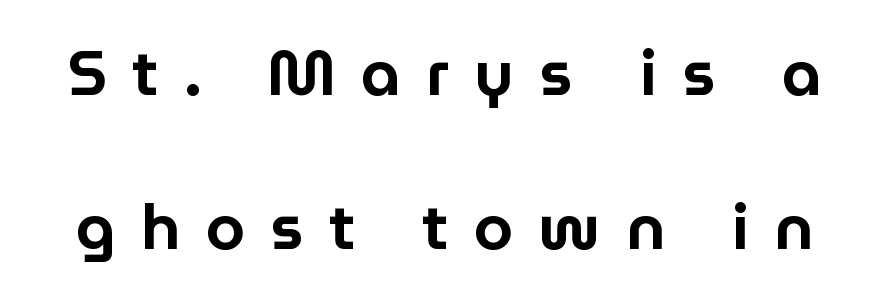
{"serif": "no", "italic": "no", "width": "normal", "stroke_contrast": "low", "x_height": "medium", "monospaced": "no", "underline": "no", "line_spacing": "loose", "line_spacing_ratio": 2.44, "letter_spacing": "wide", "letter_spacing_em": 0.4, "glyph_px": 63}
